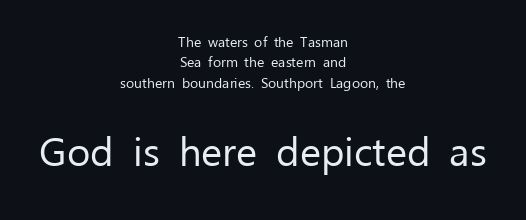
{"serif": "no", "italic": "no", "bold": "no", "weight": "regular", "width": "normal", "stroke_contrast": "low", "x_height": "medium", "monospaced": "no", "underline": "no", "align": "center", "line_spacing": "normal", "line_spacing_ratio": 1.46, "letter_spacing": "normal", "letter_spacing_em": 0.0, "larger_block": "second", "size_ratio": 2.86, "glyph_px": 40}
